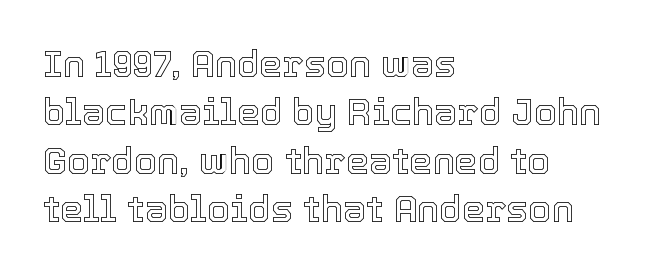
The image shows 37 px text type, upright; set left-aligned, normal line spacing (1.31x), normal letter spacing, not underlined; a medium x-height.
